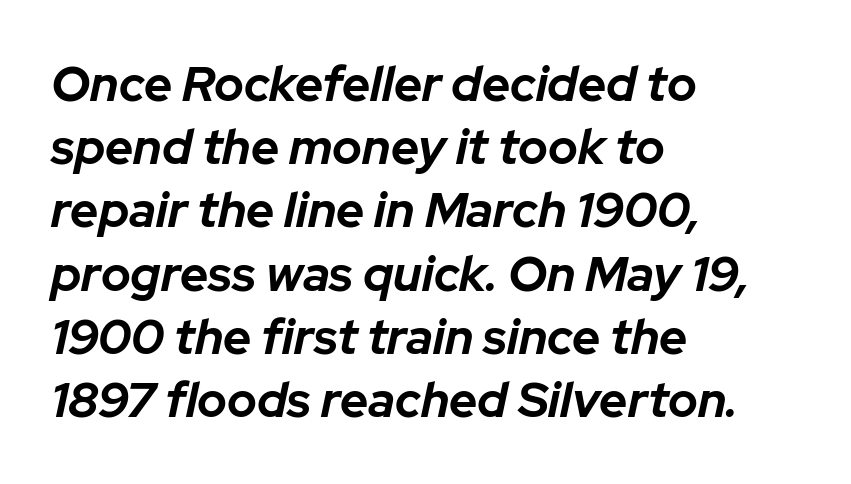
The image shows 49 px bold type, italic (leaning right); set left-aligned, normal line spacing (1.29x), normal letter spacing, not underlined; low stroke contrast and a medium x-height.
